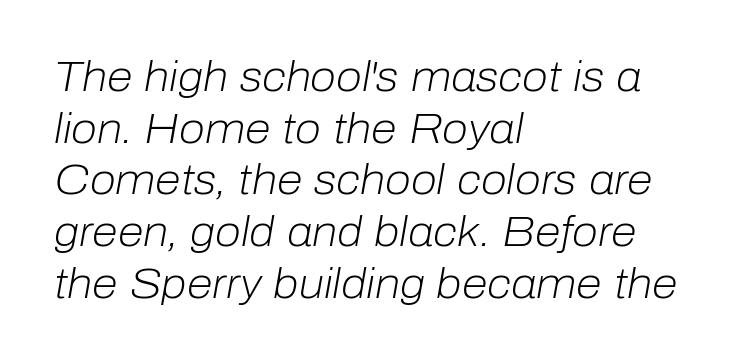
Q: Is the text bold? A: No.
Q: Is the text italic (slanted)? A: Yes, it leans right by about 10 degrees.
Q: Is the text underlined? A: No.
Q: How is the paragraph aligned? A: Left-aligned.
Q: Is the spacing between letters normal or unusually wide? A: Normal.
Q: Width (condensed, normal, or wide)? A: Normal.
Q: Stroke contrast? A: Low.
Q: x-height? A: Medium.
Q: Monospaced? A: No.
